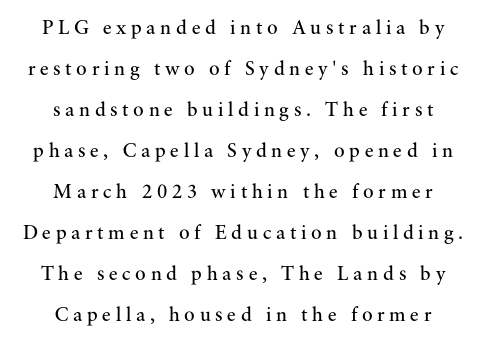
{"italic": "no", "bold": "no", "underline": "no", "align": "center", "line_spacing": "loose", "line_spacing_ratio": 2.05, "letter_spacing": "wide", "letter_spacing_em": 0.23, "glyph_px": 20}
